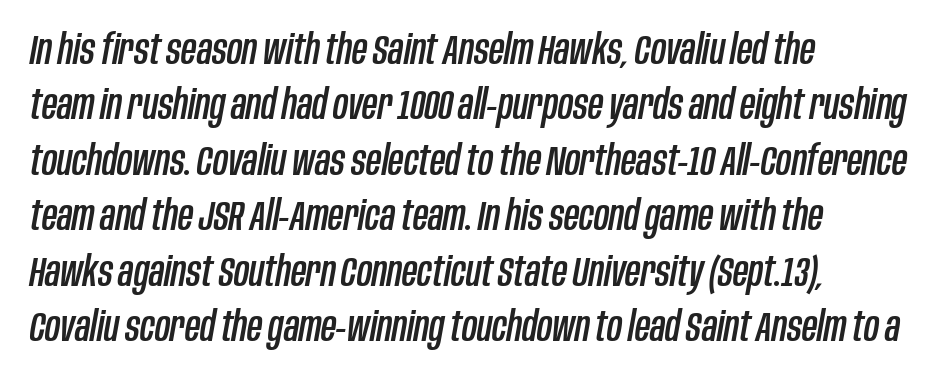
Q: Is the text italic (slanted)? A: Yes, it leans right by about 10 degrees.
Q: Is the text underlined? A: No.
Q: How is the paragraph aligned? A: Left-aligned.
Q: Is the spacing between letters normal or unusually wide? A: Normal.
Q: Is the spacing between lines tight, normal or loose? A: Normal.
Q: Width (condensed, normal, or wide)? A: Condensed.
Q: Stroke contrast? A: Low.
Q: x-height? A: Large.
Q: Monospaced? A: No.
